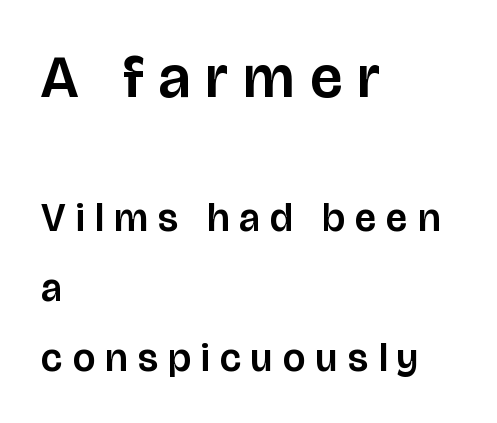
The gap between lines stays unmarked. Quick note: not italic, upright. One-word summary of the alignment: left. This sample has the flowing, uneven cadence of proportional lettering. Caption: upper text group enlarged, lower text group reduced. These lines have a slow, spaced-out rhythm from letter to letter.
